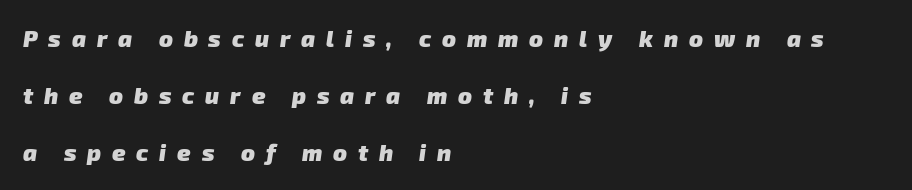
Q: Is the text bold? A: Yes.
Q: Is the text underlined? A: No.
Q: How is the paragraph aligned? A: Left-aligned.
Q: Is the spacing between letters normal or unusually wide? A: Unusually wide.
Q: Is the spacing between lines tight, normal or loose? A: Loose.
